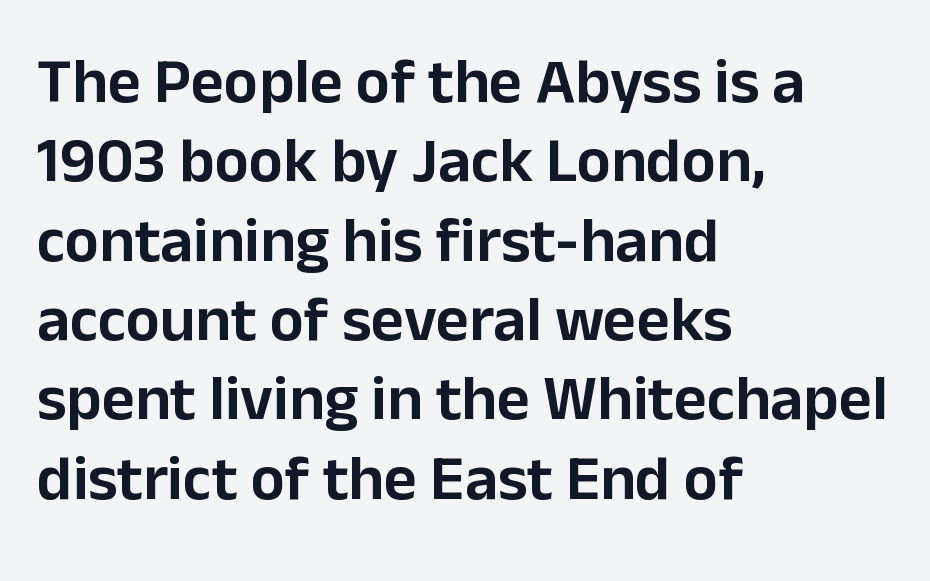
Clear beneath every line of the passage. The letters stand straight up with perfectly vertical stems. Letterform terminals end flat and unadorned throughout the passage. Glyph-to-glyph distance matches everyday printed text. Leftover space on each line is placed entirely after the last word.
